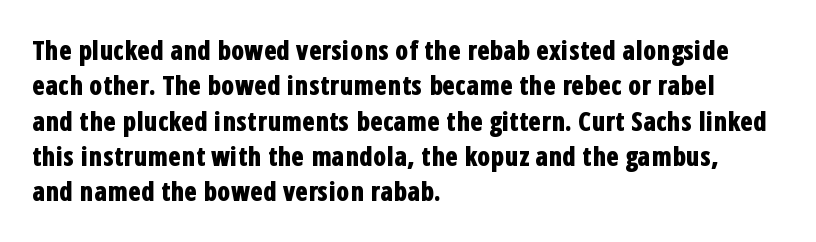
The image shows 26 px bold type, upright; set left-aligned, normal line spacing (1.36x), normal letter spacing, not underlined.
